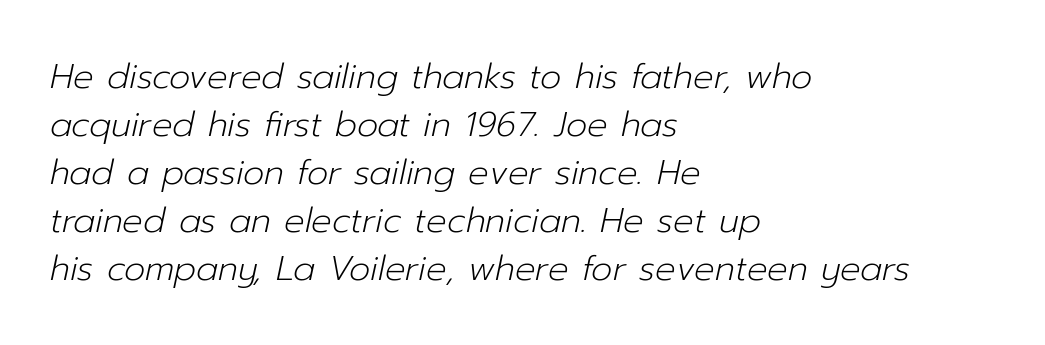
{"italic": "yes", "lean": "right", "slant_degrees": 12, "bold": "no", "weight": "light", "width": "normal", "stroke_contrast": "low", "x_height": "medium", "monospaced": "no", "underline": "no", "align": "left", "line_spacing": "normal", "line_spacing_ratio": 1.41, "letter_spacing": "normal", "letter_spacing_em": 0.0, "glyph_px": 34}
